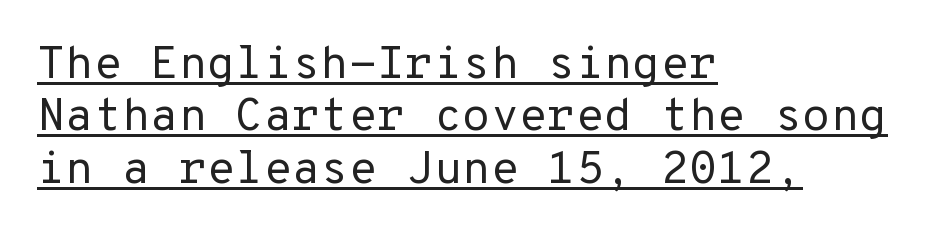
Q: Is the text bold? A: No.
Q: Is the text italic (slanted)? A: No, it is upright.
Q: Is the typeface a serif or a sans-serif typeface? A: Sans-serif.
Q: Is the text underlined? A: Yes.
Q: How is the paragraph aligned? A: Left-aligned.
Q: Is the spacing between letters normal or unusually wide? A: Normal.
Q: Is the spacing between lines tight, normal or loose? A: Tight.
Q: Width (condensed, normal, or wide)? A: Normal.
Q: Stroke contrast? A: Low.
Q: x-height? A: Medium.
